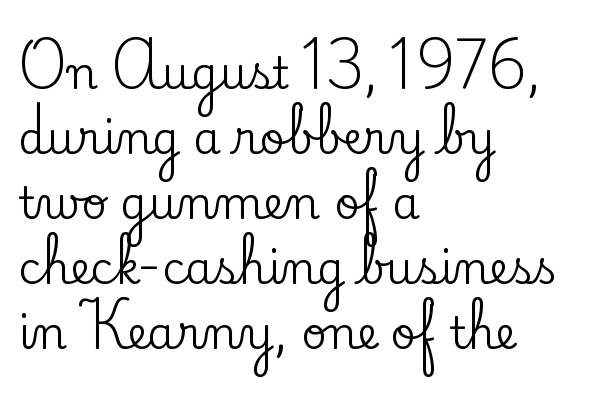
The image shows 44 px serif type, upright; set left-aligned, normal line spacing (1.48x), normal letter spacing, not underlined; low stroke contrast and a small x-height.
